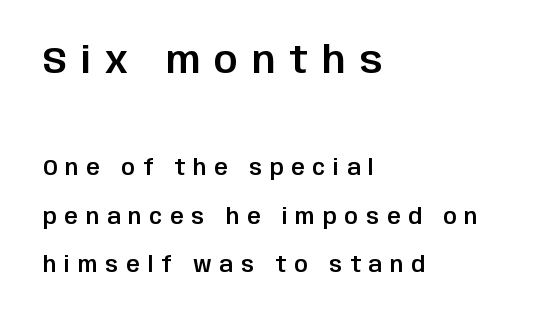
The specimen reads as upright at a glance. The setting favours the left margin, as ordinary paragraphs usually do. Inter-character spacing is expanded well beyond the font's built-in metrics. A typesetter would call this proportional, since set widths differ per character. Bigger letters appear in the top chunk; the bottom chunk is reduced. Look at the bottom of the vertical strokes: they stop flat, with no serifs.
